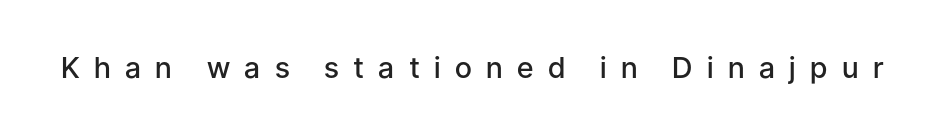
Caption: semibold face, moderately heavy strokes. A typesetter would call this proportional, since set widths differ per character. Vertical strokes here are truly vertical. Short note: letters widely spaced.
